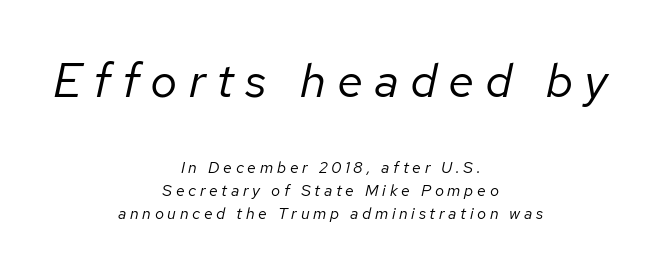
{"italic": "yes", "lean": "right", "slant_degrees": 12, "bold": "no", "weight": "regular", "width": "normal", "stroke_contrast": "low", "x_height": "medium", "monospaced": "no", "underline": "no", "align": "center", "line_spacing": "normal", "line_spacing_ratio": 1.45, "letter_spacing": "wide", "letter_spacing_em": 0.23, "larger_block": "first", "size_ratio": 3.0, "glyph_px": 48}
